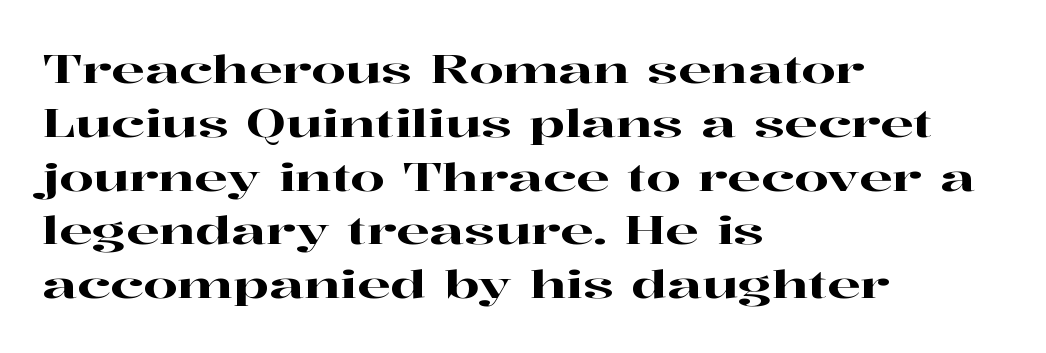
Q: Is the text italic (slanted)? A: No, it is upright.
Q: Is the typeface a serif or a sans-serif typeface? A: Serif.
Q: Is the text underlined? A: No.
Q: How is the paragraph aligned? A: Left-aligned.
Q: Is the spacing between letters normal or unusually wide? A: Normal.
Q: Is the spacing between lines tight, normal or loose? A: Normal.
Q: Width (condensed, normal, or wide)? A: Wide.
Q: Stroke contrast? A: High.
Q: x-height? A: Medium.
Q: Monospaced? A: No.
